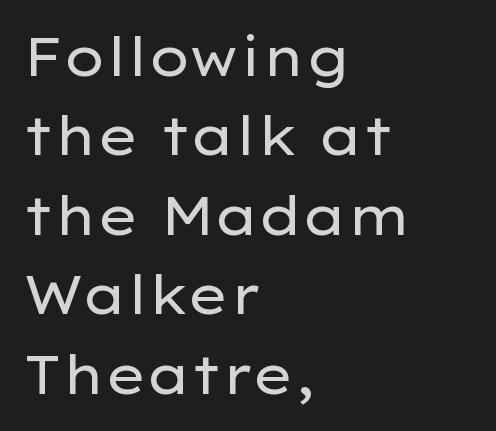
Q: Is the text bold? A: No.
Q: Is the text italic (slanted)? A: No, it is upright.
Q: Is the typeface a serif or a sans-serif typeface? A: Sans-serif.
Q: Is the text underlined? A: No.
Q: How is the paragraph aligned? A: Left-aligned.
Q: Is the spacing between letters normal or unusually wide? A: Normal.
Q: Is the spacing between lines tight, normal or loose? A: Normal.
Q: Width (condensed, normal, or wide)? A: Wide.
Q: Stroke contrast? A: Low.
Q: x-height? A: Medium.
Q: Monospaced? A: No.
